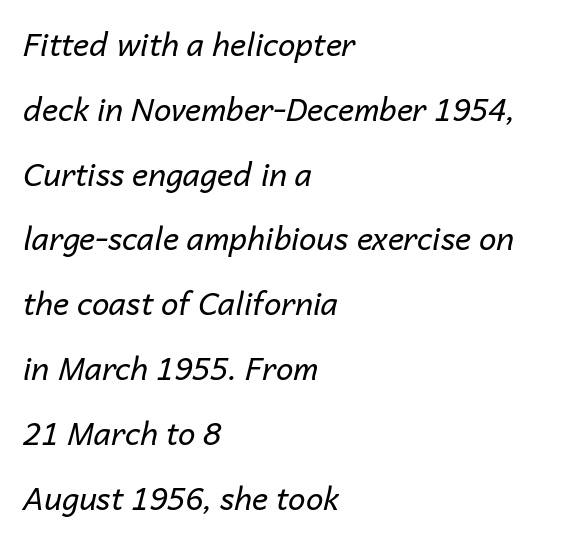
{"italic": "yes", "lean": "right", "slant_degrees": 14, "bold": "no", "weight": "regular", "width": "normal", "stroke_contrast": "low", "x_height": "medium", "monospaced": "no", "underline": "no", "align": "left", "line_spacing": "loose", "line_spacing_ratio": 2.09, "letter_spacing": "normal", "letter_spacing_em": 0.0, "glyph_px": 31}
